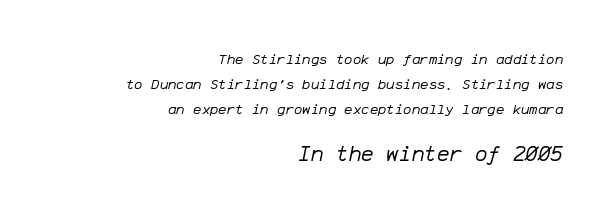
Q: Is the text bold? A: No.
Q: Is the text italic (slanted)? A: Yes, it leans right by about 12 degrees.
Q: Is the text underlined? A: No.
Q: How is the paragraph aligned? A: Right-aligned.
Q: Is the spacing between letters normal or unusually wide? A: Normal.
Q: Which block of text is set in a larger size, the first (top) or the second (bottom)? A: The second (bottom) one.
